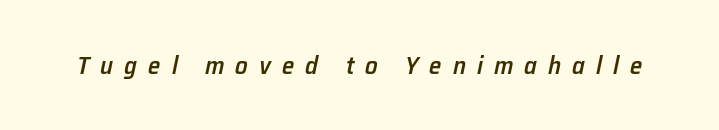
Between one letter and the next there's a generous, obvious gap. These lines carry some extra weight — a demibold, not a full bold. Beneath every word, the page is bare. Yep, that's italic — everything's leaning.
